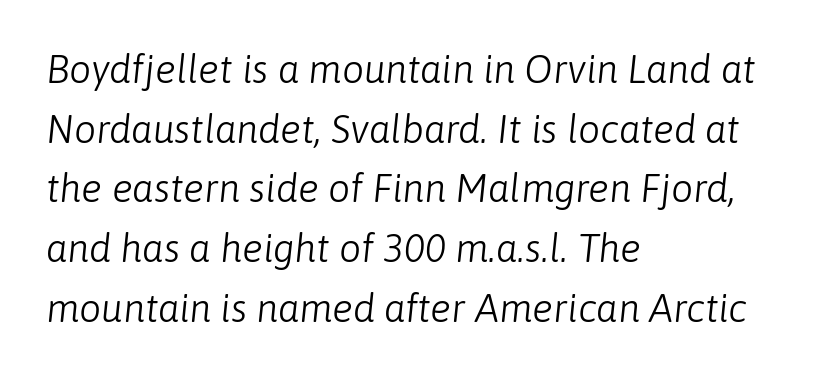
Q: Is the text bold? A: No.
Q: Is the text italic (slanted)? A: Yes, it leans right by about 6 degrees.
Q: Is the text underlined? A: No.
Q: How is the paragraph aligned? A: Left-aligned.
Q: Is the spacing between letters normal or unusually wide? A: Normal.
Q: Is the spacing between lines tight, normal or loose? A: Normal.
Q: Width (condensed, normal, or wide)? A: Normal.
Q: Stroke contrast? A: Low.
Q: x-height? A: Medium.
Q: Monospaced? A: No.
